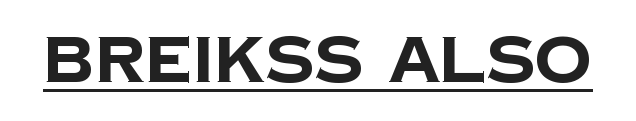
This rendering leaves character spacing at its baseline value. The string is rendered with underlining switched on. The glyphs have the mass of a bold cut. The letters advance in unequal steps, a hallmark of proportional type. This sample uses a sans-serif face.
